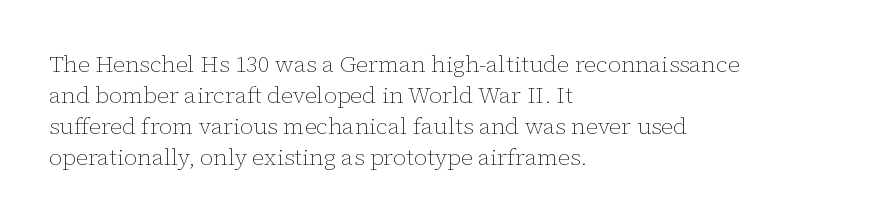
The image shows 23 px text type, upright; set left-aligned, normal line spacing (1.35x), normal letter spacing, not underlined.
